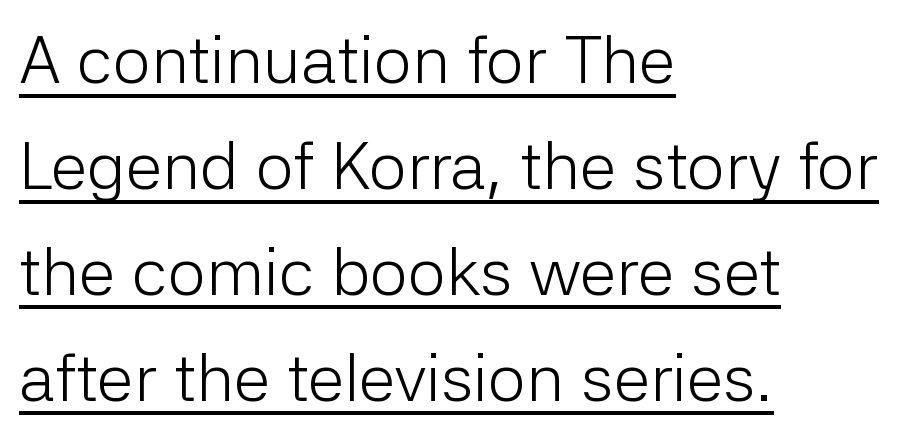
Q: Is the text bold? A: No.
Q: Is the text italic (slanted)? A: No, it is upright.
Q: Is the typeface a serif or a sans-serif typeface? A: Sans-serif.
Q: Is the text underlined? A: Yes.
Q: How is the paragraph aligned? A: Left-aligned.
Q: Is the spacing between letters normal or unusually wide? A: Normal.
Q: Is the spacing between lines tight, normal or loose? A: Normal.
Q: Width (condensed, normal, or wide)? A: Normal.
Q: Stroke contrast? A: Low.
Q: x-height? A: Medium.
Q: Monospaced? A: No.
